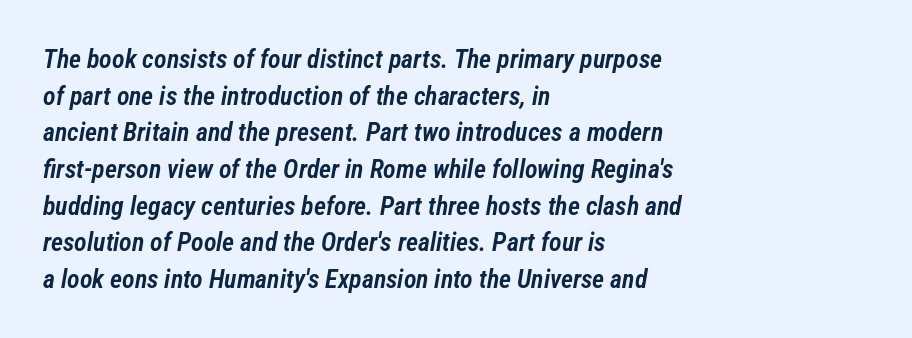
The image shows 26 px text type, italic (leaning right); set left-aligned, normal line spacing (1.41x), normal letter spacing, not underlined.
